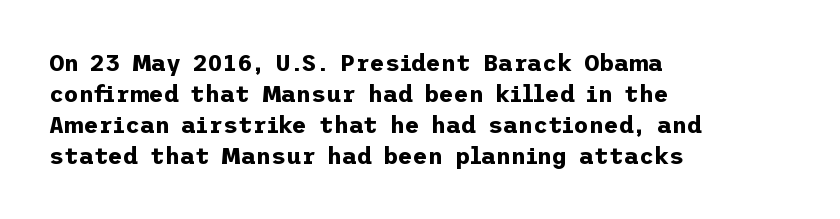
The image shows 23 px bold type, upright; set left-aligned, normal line spacing (1.35x), normal letter spacing, not underlined.
